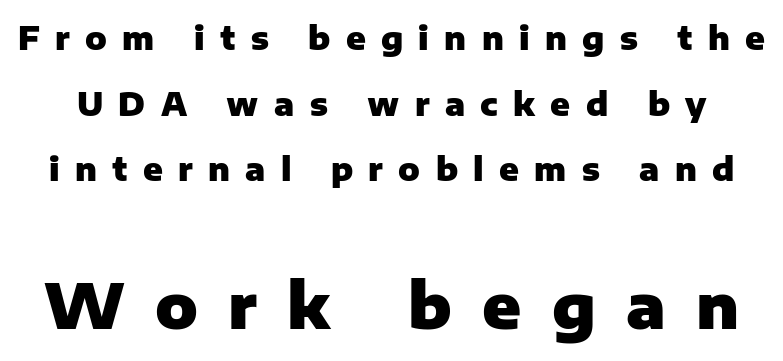
{"serif": "no", "italic": "no", "bold": "yes", "weight": "heavy", "width": "normal", "stroke_contrast": "low", "x_height": "medium", "monospaced": "no", "underline": "no", "line_spacing": "loose", "line_spacing_ratio": 2.05, "letter_spacing": "wide", "letter_spacing_em": 0.48, "larger_block": "second", "size_ratio": 1.97, "glyph_px": 63}
